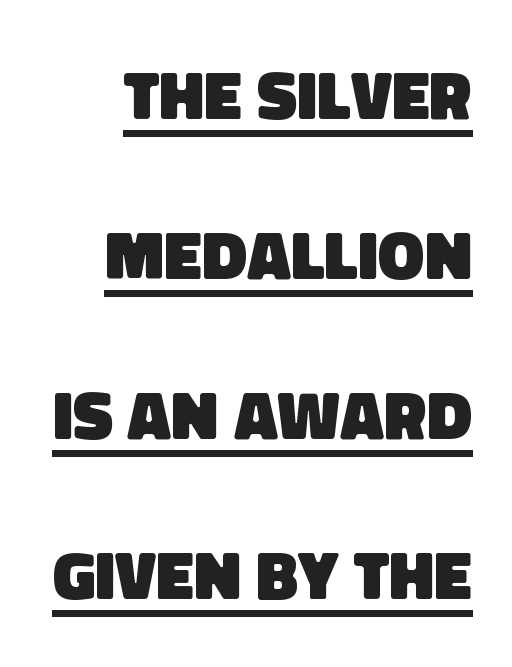
Q: Is the text bold? A: Yes.
Q: Is the typeface a serif or a sans-serif typeface? A: Sans-serif.
Q: Is the text underlined? A: Yes.
Q: Is the spacing between letters normal or unusually wide? A: Normal.
Q: Is the spacing between lines tight, normal or loose? A: Loose.
Q: Width (condensed, normal, or wide)? A: Normal.
Q: Stroke contrast? A: Low.
Q: x-height? A: Large.
Q: Monospaced? A: No.
